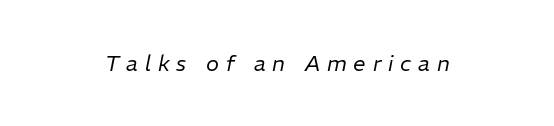
Q: Is the text bold? A: No.
Q: Is the text italic (slanted)? A: Yes, it leans right by about 11 degrees.
Q: Is the text underlined? A: No.
Q: Is the spacing between letters normal or unusually wide? A: Unusually wide.
